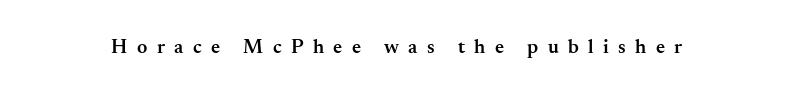
Q: Is the text bold? A: Semi-bold.
Q: Is the text italic (slanted)? A: No, it is upright.
Q: Is the text underlined? A: No.
Q: Is the spacing between letters normal or unusually wide? A: Unusually wide.
